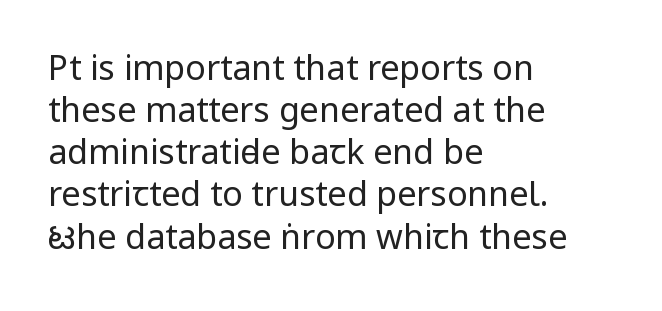
{"serif": "no", "italic": "no", "bold": "no", "weight": "regular", "width": "condensed", "stroke_contrast": "low", "x_height": "large", "monospaced": "no", "underline": "no", "align": "left", "line_spacing_ratio": 1.24, "letter_spacing": "normal", "letter_spacing_em": 0.0, "glyph_px": 34}
